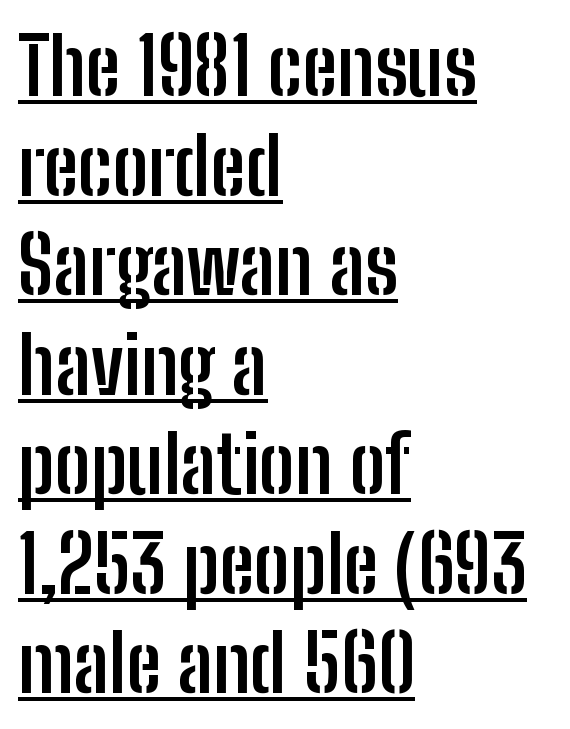
The image shows 79 px semibold, condensed sans-serif type, upright; set left-aligned, normal line spacing (1.26x), normal letter spacing, underlined; low stroke contrast and a medium x-height.
